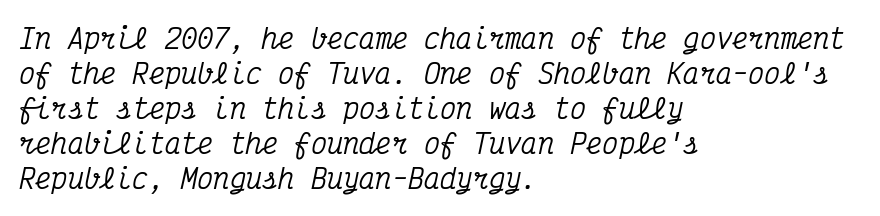
An italicized treatment has been applied to the whole sample. Is the letter spacing exaggerated? No — it looks like the ordinary default. The block of text has a typical density, with ordinary space between rows. Anything drawn beneath the words? Only blank space.
